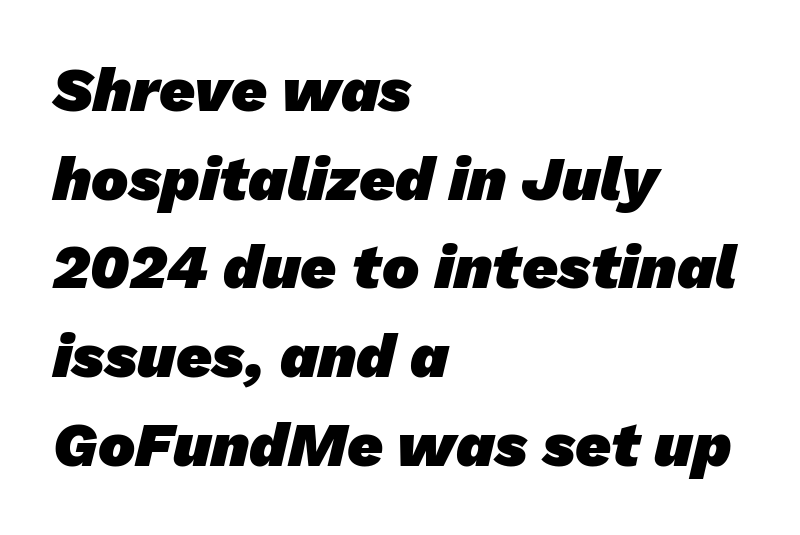
Q: Is the text bold? A: Yes.
Q: Is the typeface a serif or a sans-serif typeface? A: Sans-serif.
Q: Is the text underlined? A: No.
Q: How is the paragraph aligned? A: Left-aligned.
Q: Is the spacing between letters normal or unusually wide? A: Normal.
Q: Is the spacing between lines tight, normal or loose? A: Normal.
Q: Width (condensed, normal, or wide)? A: Normal.
Q: Stroke contrast? A: Low.
Q: x-height? A: Medium.
Q: Monospaced? A: No.
